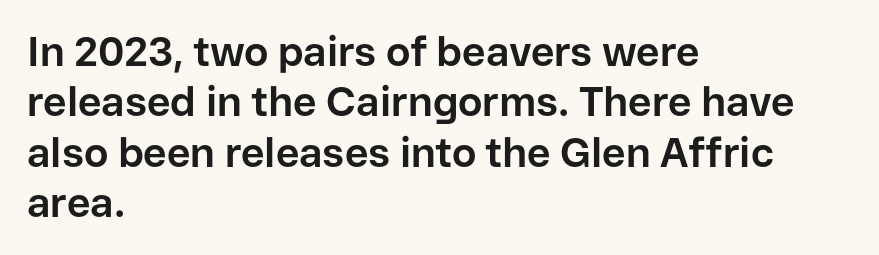
The image shows 41 px bold sans-serif type, upright; set left-aligned, line spacing 1.23x, normal letter spacing, not underlined; low stroke contrast and a medium x-height.
